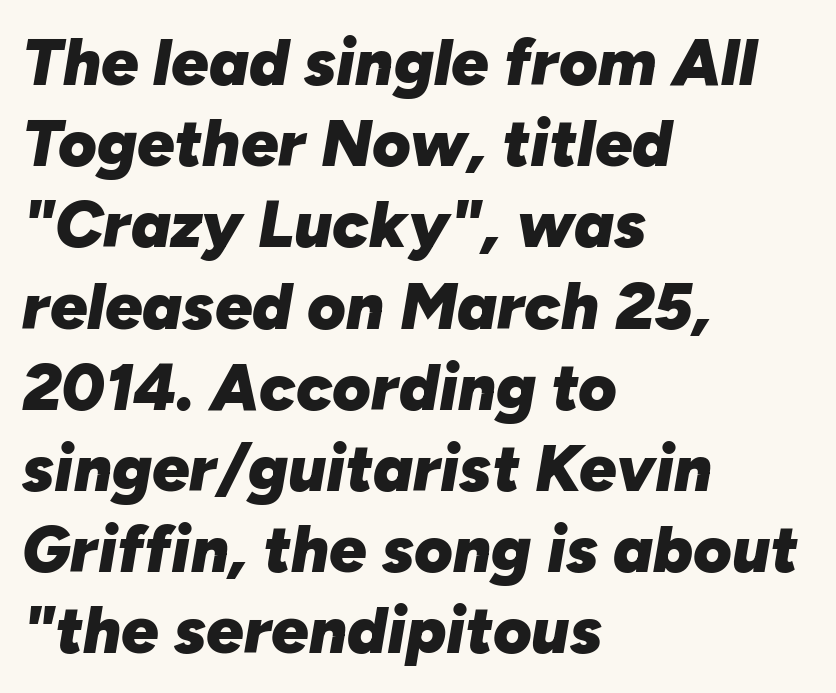
The image shows 66 px heavy type, italic (leaning right); set left-aligned, line spacing 1.23x, normal letter spacing, not underlined; low stroke contrast and a medium x-height.
